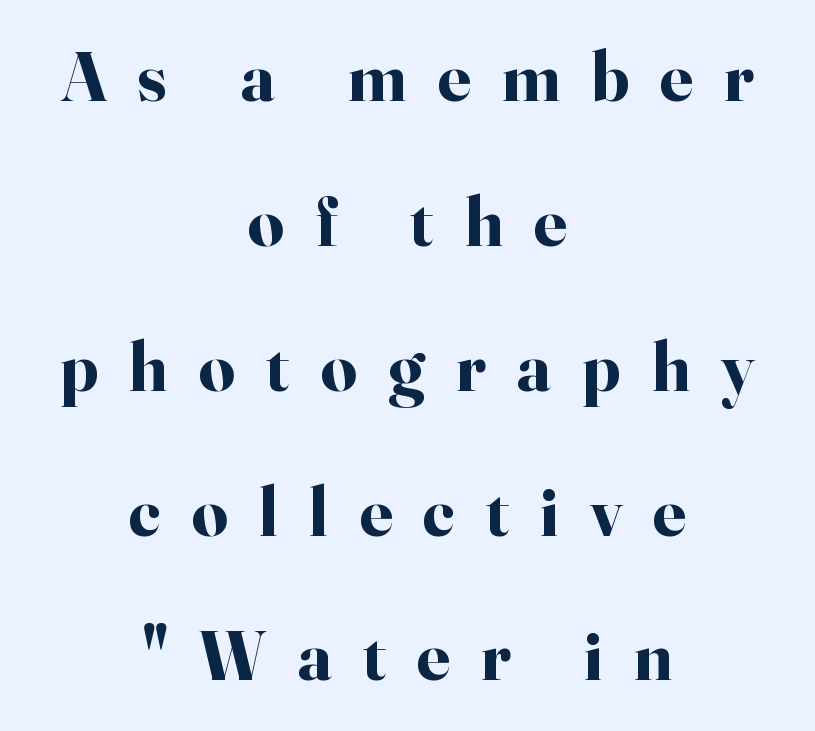
These lines were composed using upright roman letters. Stroke terminals: seriffed. Alignment: centered. Does the leading feel generous? Absolutely, it's lavish. These lines are rendered in a variable-pitch font.
